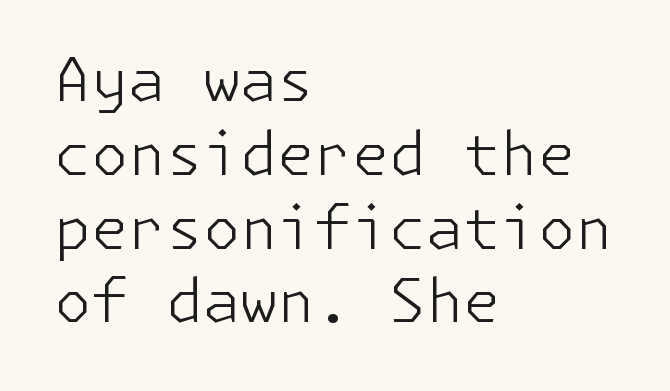
The image shows 60 px light sans-serif type, upright; set left-aligned, line spacing 1.23x, normal letter spacing, not underlined; low stroke contrast and a medium x-height.
